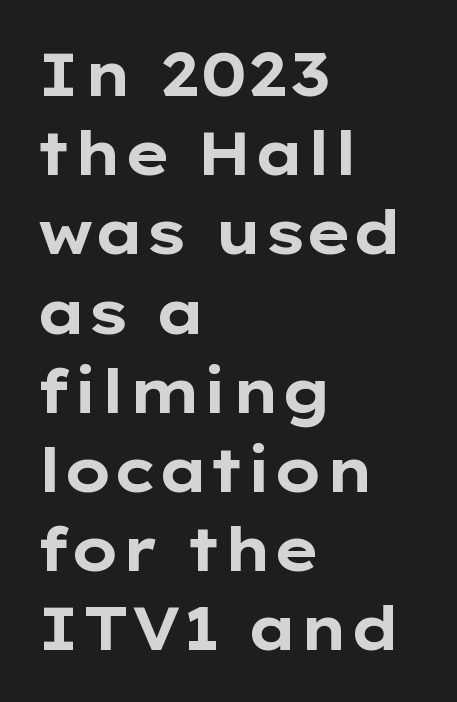
Honestly, the letter spacing is just normal — you wouldn't notice it. Each letter keeps its own natural width here, so spacing adapts to shape. Regular leading. The sample has been set heavy, in full bold. Reading down the block, your eye returns to a fixed left position each line. Is this a sans? Yes — the strokes have no serifs.
